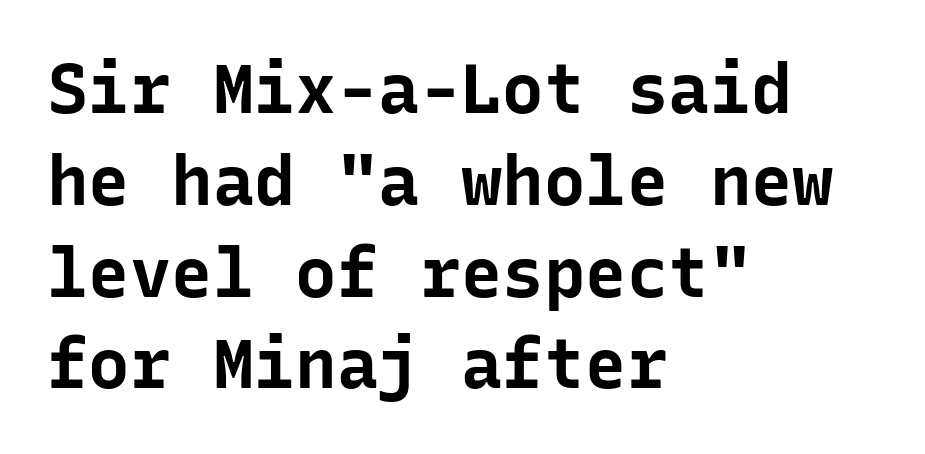
Decoration check: the copy has no underline. Is this a fixed-width face? Yes — each glyph sits in an identical cell. The rendering anchors every line to the left-hand side. This block has exactly the height ordinary leading produces. Ascenders rise straight up at ninety degrees.
